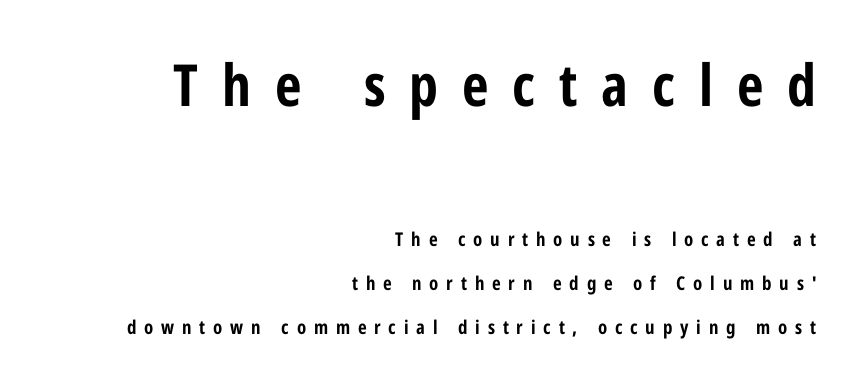
The image shows 58 px bold, condensed sans-serif type, upright; set right-aligned, loose line spacing (2.32x), unusually wide letter spacing (+0.41 em), not underlined; the first (top) block is 3.05x larger; low stroke contrast and a medium x-height.
